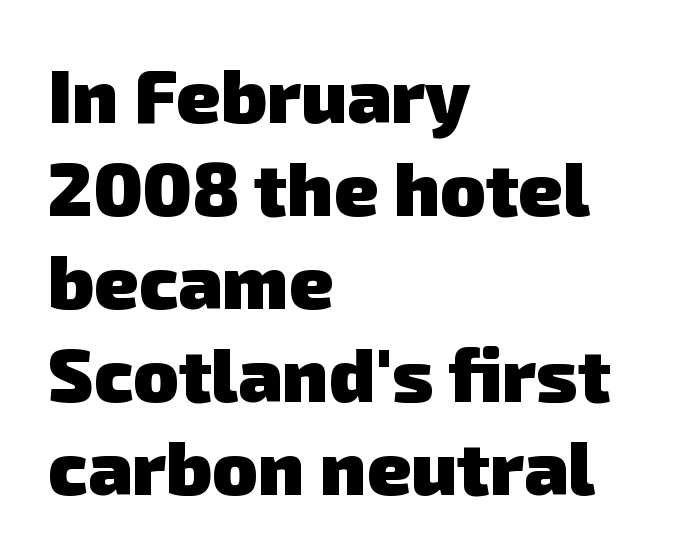
Q: Is the text bold? A: Yes.
Q: Is the typeface a serif or a sans-serif typeface? A: Sans-serif.
Q: Is the text underlined? A: No.
Q: How is the paragraph aligned? A: Left-aligned.
Q: Is the spacing between letters normal or unusually wide? A: Normal.
Q: Width (condensed, normal, or wide)? A: Normal.
Q: Stroke contrast? A: Low.
Q: x-height? A: Medium.
Q: Monospaced? A: No.
